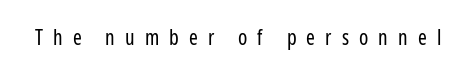
The image shows 21 px text type, upright; set unusually wide letter spacing (+0.48 em), not underlined.
